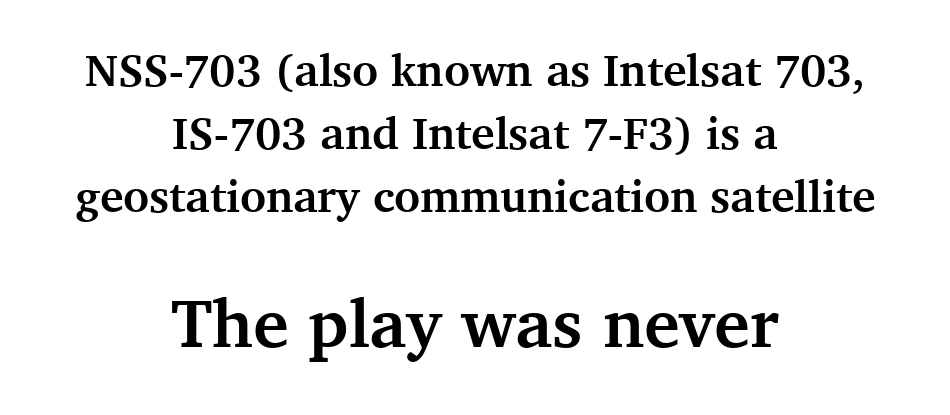
The image shows 68 px semibold serif type, upright; set centered, normal line spacing (1.4x), normal letter spacing, not underlined; the second (bottom) block is 1.51x larger; medium stroke contrast and a medium x-height.
